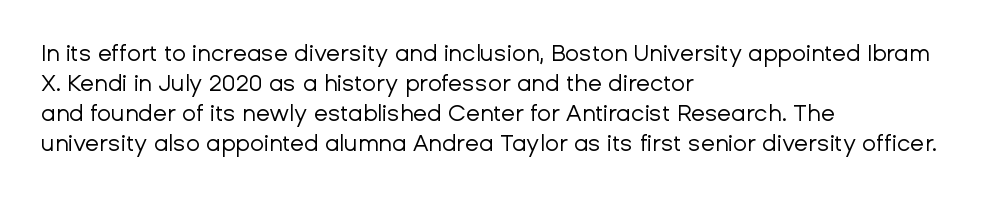
The image shows 23 px text type, upright; set left-aligned, normal line spacing (1.3x), normal letter spacing, not underlined.
